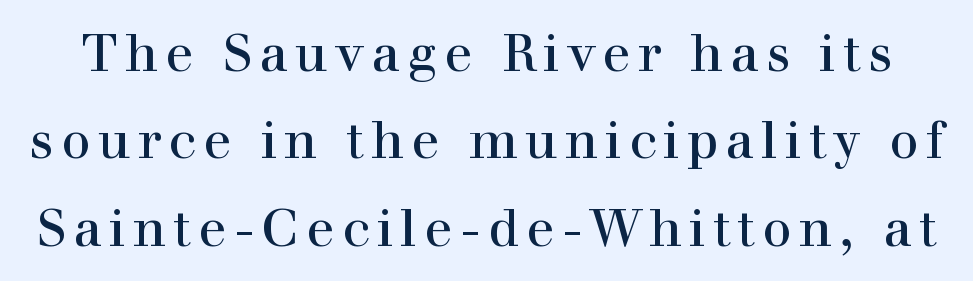
{"serif": "yes", "italic": "no", "width": "normal", "x_height": "medium", "monospaced": "no", "underline": "no", "line_spacing": "normal", "line_spacing_ratio": 1.68, "glyph_px": 52}
